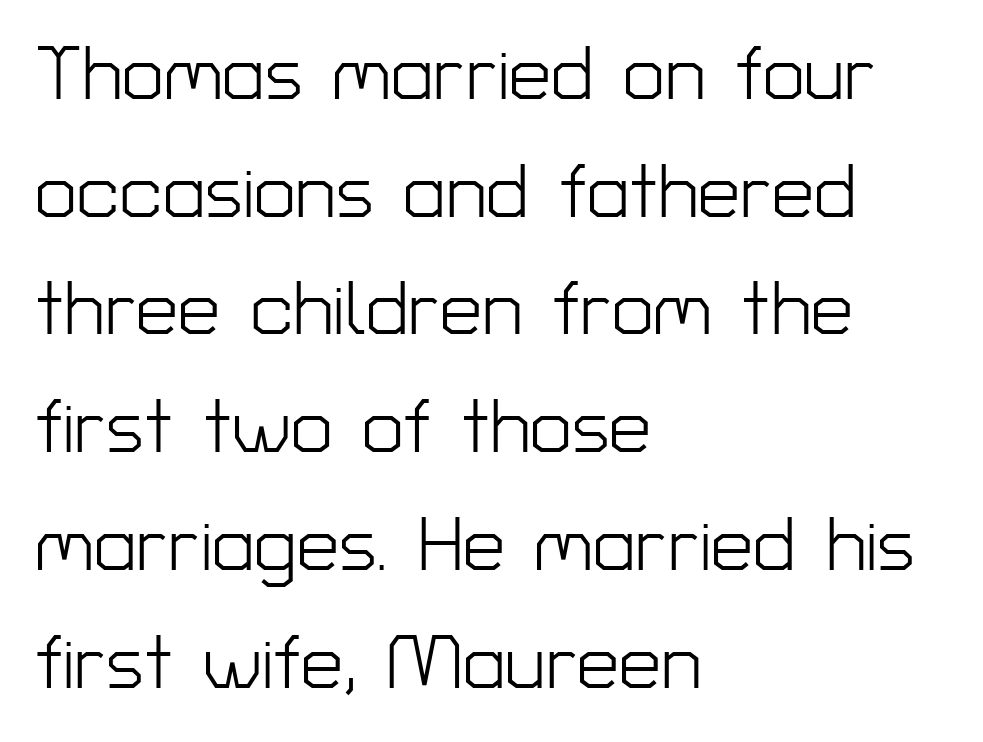
{"serif": "no", "italic": "no", "bold": "no", "weight": "light", "width": "normal", "stroke_contrast": "low", "x_height": "medium", "monospaced": "no", "underline": "no", "align": "left", "line_spacing": "normal", "line_spacing_ratio": 1.57, "letter_spacing": "normal", "letter_spacing_em": 0.0, "glyph_px": 75}
